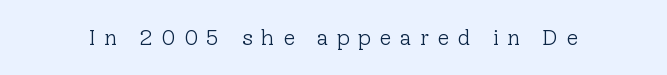
Q: Is the text bold? A: No.
Q: Is the text italic (slanted)? A: No, it is upright.
Q: Is the text underlined? A: No.
Q: Is the spacing between letters normal or unusually wide? A: Unusually wide.
